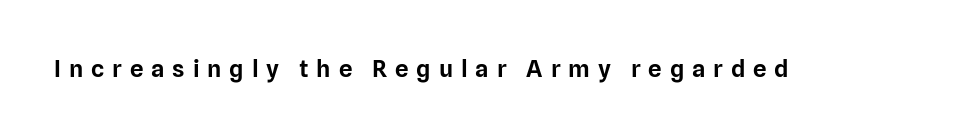
{"italic": "no", "underline": "no", "letter_spacing": "wide", "letter_spacing_em": 0.33, "glyph_px": 24}
